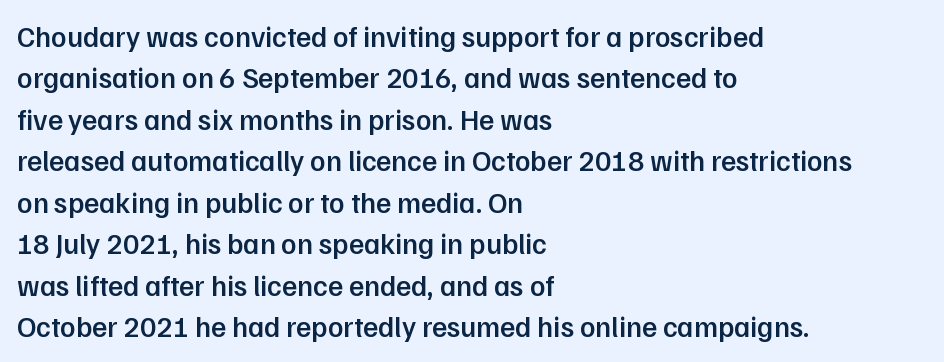
Q: Is the text bold? A: Semi-bold.
Q: Is the text italic (slanted)? A: No, it is upright.
Q: Is the typeface a serif or a sans-serif typeface? A: Sans-serif.
Q: Is the text underlined? A: No.
Q: How is the paragraph aligned? A: Left-aligned.
Q: Is the spacing between letters normal or unusually wide? A: Normal.
Q: Is the spacing between lines tight, normal or loose? A: Normal.
Q: Width (condensed, normal, or wide)? A: Normal.
Q: Stroke contrast? A: Low.
Q: x-height? A: Medium.
Q: Monospaced? A: No.
